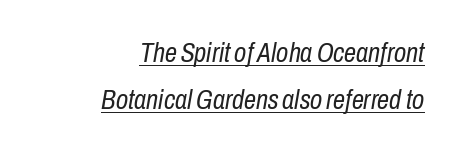
Q: Is the text bold? A: No.
Q: Is the text italic (slanted)? A: Yes, it leans right by about 10 degrees.
Q: Is the text underlined? A: Yes.
Q: How is the paragraph aligned? A: Right-aligned.
Q: Is the spacing between letters normal or unusually wide? A: Normal.
